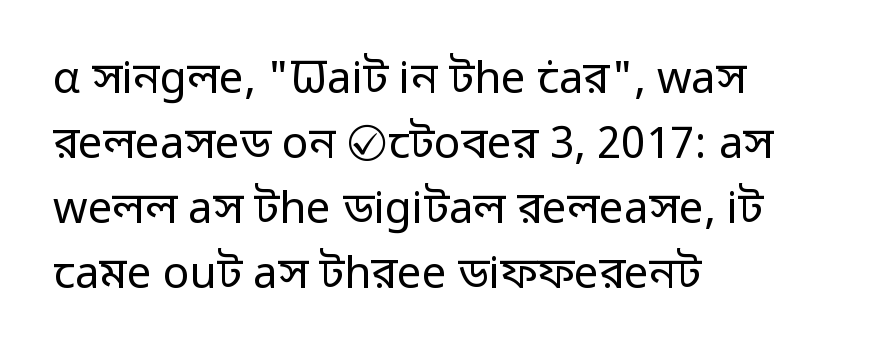
In terms of letterspacing, this is plain default setting. A typesetter would label this face a sans. The space directly below the letters is spotless. Each letter keeps its own natural width here, so spacing adapts to shape. Compared with typical paragraphs, the rows here are spaced about the same.
